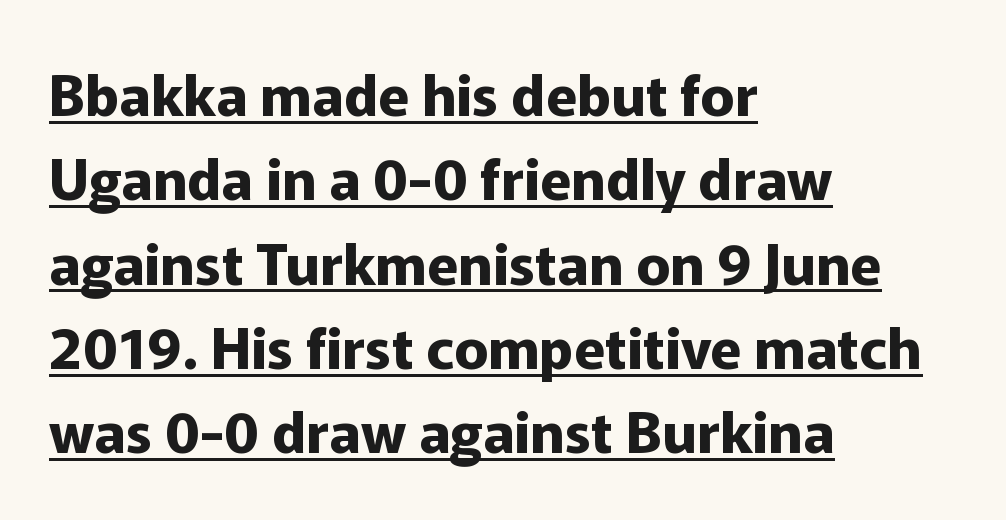
The image shows 57 px bold sans-serif type, upright; set left-aligned, normal line spacing (1.48x), normal letter spacing, underlined; low stroke contrast and a medium x-height.
